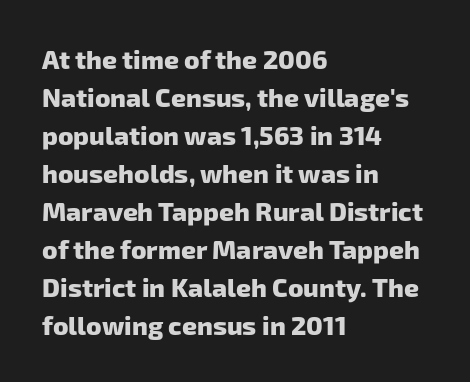
{"bold": "yes", "underline": "no", "align": "left", "line_spacing": "normal", "line_spacing_ratio": 1.46, "letter_spacing": "normal", "letter_spacing_em": 0.0, "glyph_px": 26}
